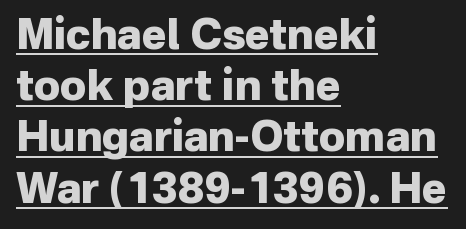
{"serif": "no", "italic": "no", "bold": "yes", "weight": "heavy", "width": "normal", "stroke_contrast": "low", "x_height": "medium", "monospaced": "no", "underline": "yes", "align": "left", "line_spacing_ratio": 1.22, "letter_spacing": "normal", "letter_spacing_em": 0.0, "glyph_px": 42}
